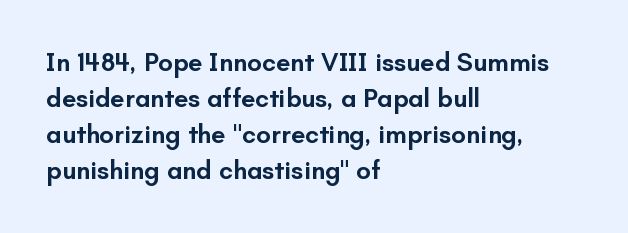
Designer's note — italics off, roman on. The sample has been set in demibold, a notch under bold. Anything drawn beneath the words? Only blank space. Does the copy run flush right? No — it runs flush left. The lines sit at an ordinary, default distance from one another.
